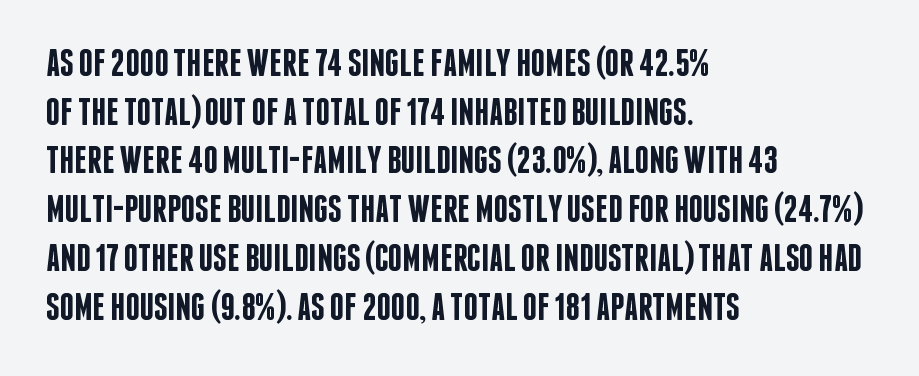
Q: Is the text bold? A: Semi-bold.
Q: Is the text italic (slanted)? A: No, it is upright.
Q: Is the typeface a serif or a sans-serif typeface? A: Sans-serif.
Q: Is the text underlined? A: No.
Q: How is the paragraph aligned? A: Left-aligned.
Q: Is the spacing between letters normal or unusually wide? A: Normal.
Q: Is the spacing between lines tight, normal or loose? A: Normal.
Q: Width (condensed, normal, or wide)? A: Condensed.
Q: Stroke contrast? A: Low.
Q: x-height? A: Large.
Q: Monospaced? A: No.
